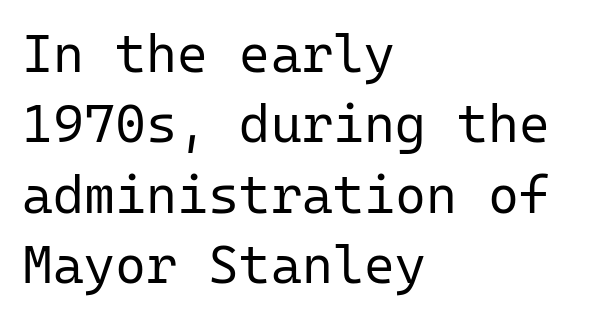
Q: Is the text bold? A: No.
Q: Is the text italic (slanted)? A: No, it is upright.
Q: Is the typeface a serif or a sans-serif typeface? A: Sans-serif.
Q: Is the text underlined? A: No.
Q: How is the paragraph aligned? A: Left-aligned.
Q: Is the spacing between letters normal or unusually wide? A: Normal.
Q: Is the spacing between lines tight, normal or loose? A: Normal.
Q: Width (condensed, normal, or wide)? A: Normal.
Q: Stroke contrast? A: Low.
Q: x-height? A: Medium.
Q: Monospaced? A: Yes.
